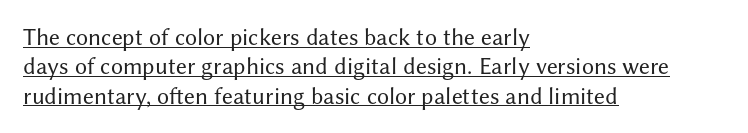
Weight: in the light-to-regular range. The letters sit at their default tracking, neither squeezed nor spread. The face used here appears with an underline applied. Posture: vertical.
